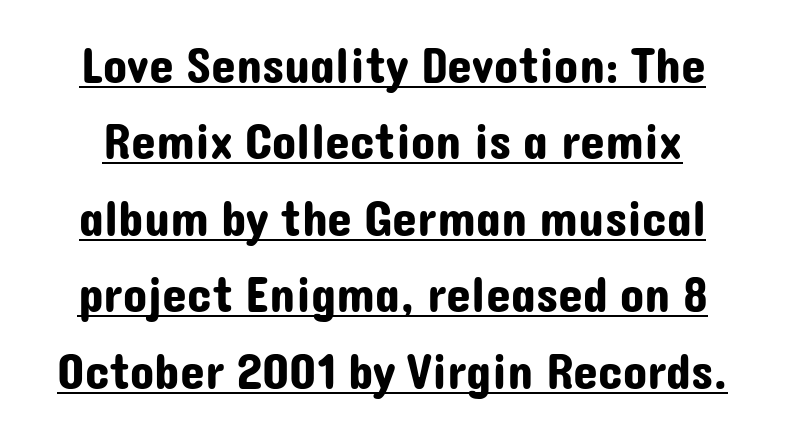
{"serif": "no", "italic": "no", "width": "normal", "stroke_contrast": "low", "x_height": "medium", "monospaced": "no", "underline": "yes", "align": "center", "line_spacing": "normal", "line_spacing_ratio": 1.53, "letter_spacing": "normal", "letter_spacing_em": 0.0, "glyph_px": 50}
